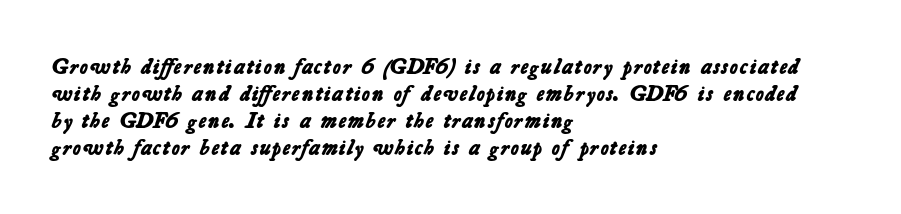
The image shows 22 px bold type; set left-aligned, line spacing 1.22x, normal letter spacing, not underlined.
